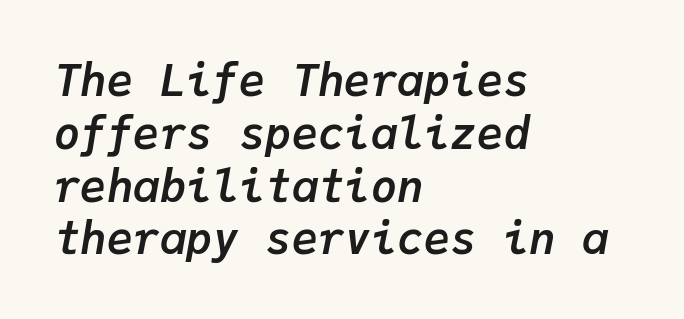
{"italic": "yes", "lean": "right", "slant_degrees": 9, "bold": "yes", "weight": "semibold", "width": "normal", "stroke_contrast": "low", "x_height": "medium", "monospaced": "yes", "underline": "no", "align": "left", "line_spacing_ratio": 1.2, "letter_spacing": "normal", "letter_spacing_em": 0.0, "glyph_px": 44}
